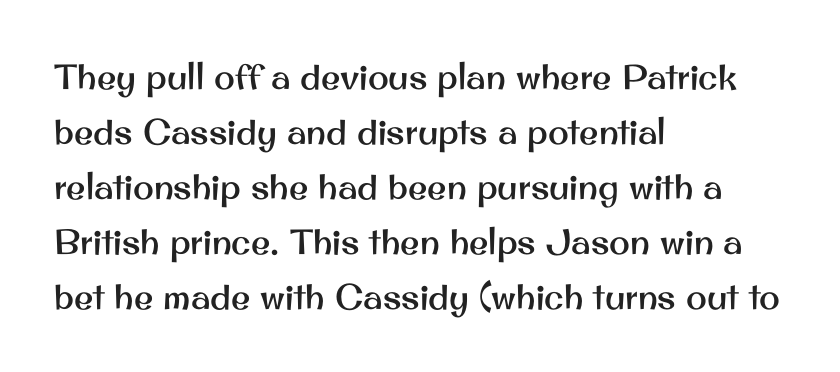
Does the copy run flush right? No — it runs flush left. Unlike italic type, these characters show no tilt at all. Unmarked baselines from the first word to the last. The lines sit at an ordinary, default distance from one another. The letterforms sit shoulder to shoulder at normal distance. The type family on display is of the sans-serif kind.
